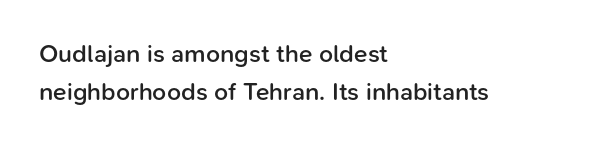
Q: Is the text bold? A: Semi-bold.
Q: Is the text italic (slanted)? A: No, it is upright.
Q: Is the text underlined? A: No.
Q: How is the paragraph aligned? A: Left-aligned.
Q: Is the spacing between letters normal or unusually wide? A: Normal.
Q: Is the spacing between lines tight, normal or loose? A: Normal.
